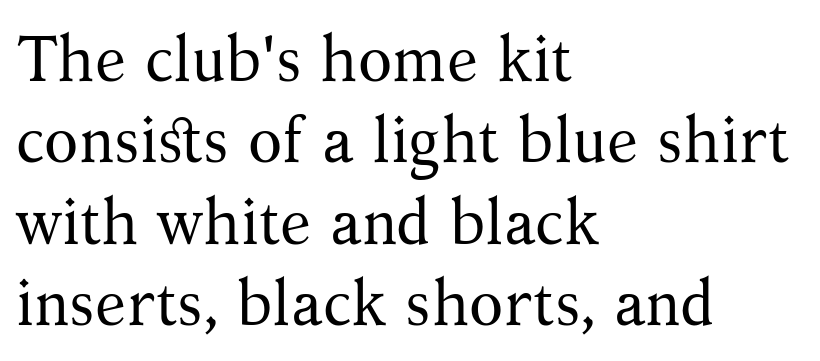
Q: Is the text bold? A: No.
Q: Is the text italic (slanted)? A: No, it is upright.
Q: Is the typeface a serif or a sans-serif typeface? A: Serif.
Q: Is the text underlined? A: No.
Q: How is the paragraph aligned? A: Left-aligned.
Q: Is the spacing between letters normal or unusually wide? A: Normal.
Q: Is the spacing between lines tight, normal or loose? A: Normal.
Q: Width (condensed, normal, or wide)? A: Normal.
Q: Stroke contrast? A: Medium.
Q: x-height? A: Medium.
Q: Monospaced? A: No.
